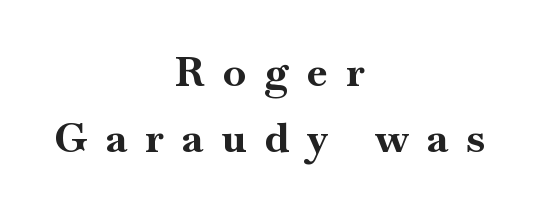
Q: Is the text bold? A: Yes.
Q: Is the text italic (slanted)? A: No, it is upright.
Q: Is the typeface a serif or a sans-serif typeface? A: Serif.
Q: Is the text underlined? A: No.
Q: How is the paragraph aligned? A: Centered.
Q: Is the spacing between letters normal or unusually wide? A: Unusually wide.
Q: Is the spacing between lines tight, normal or loose? A: Normal.
Q: Width (condensed, normal, or wide)? A: Normal.
Q: Stroke contrast? A: High.
Q: x-height? A: Small.
Q: Monospaced? A: No.
